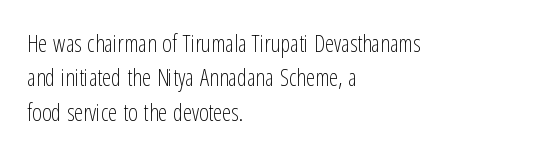
The image shows 23 px text type, upright; set left-aligned, normal line spacing (1.5x), normal letter spacing, not underlined.
